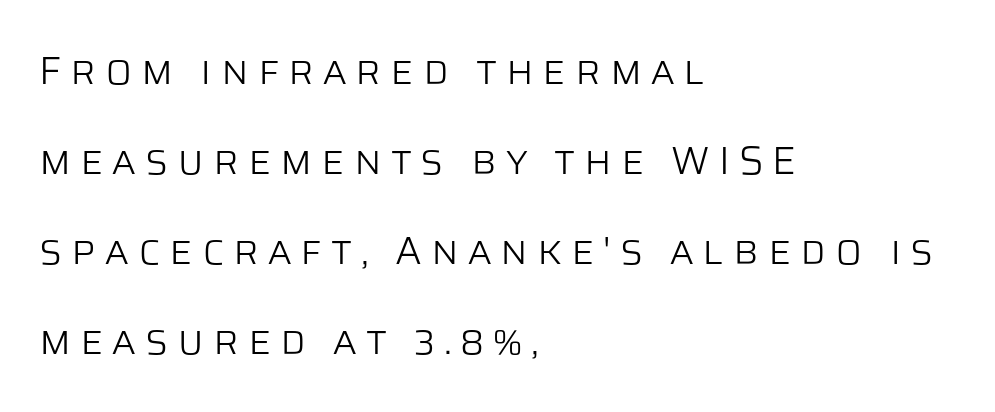
The image shows 39 px light sans-serif type, upright; set left-aligned, loose line spacing (2.31x), unusually wide letter spacing (+0.23 em), not underlined; low stroke contrast and a large x-height.
